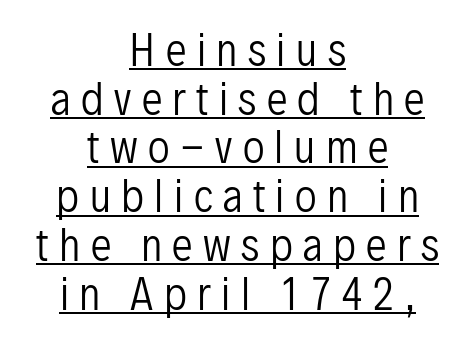
The image shows 42 px regular-weight, condensed sans-serif type, upright; set centered, line spacing 1.16x, unusually wide letter spacing (+0.25 em), underlined; low stroke contrast and a medium x-height.
